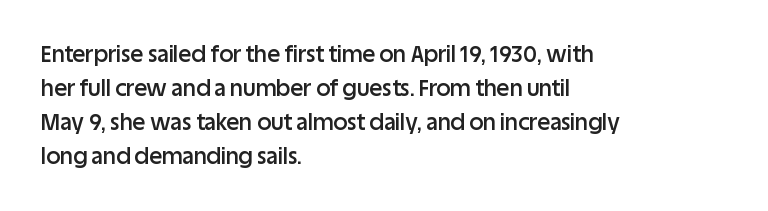
{"italic": "no", "bold": "semi", "underline": "no", "align": "left", "line_spacing": "normal", "line_spacing_ratio": 1.54, "letter_spacing": "normal", "letter_spacing_em": 0.0, "glyph_px": 22}
